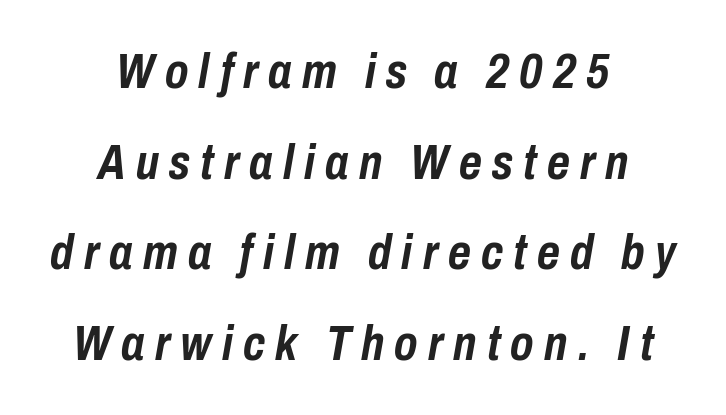
Q: Is the text bold? A: Yes.
Q: Is the text italic (slanted)? A: Yes, it leans right by about 10 degrees.
Q: Is the text underlined? A: No.
Q: How is the paragraph aligned? A: Centered.
Q: Is the spacing between letters normal or unusually wide? A: Unusually wide.
Q: Width (condensed, normal, or wide)? A: Condensed.
Q: Stroke contrast? A: Low.
Q: x-height? A: Medium.
Q: Monospaced? A: No.
